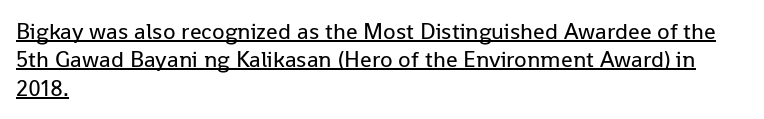
The image shows 23 px text type, upright; set left-aligned, line spacing 1.23x, normal letter spacing, underlined.
